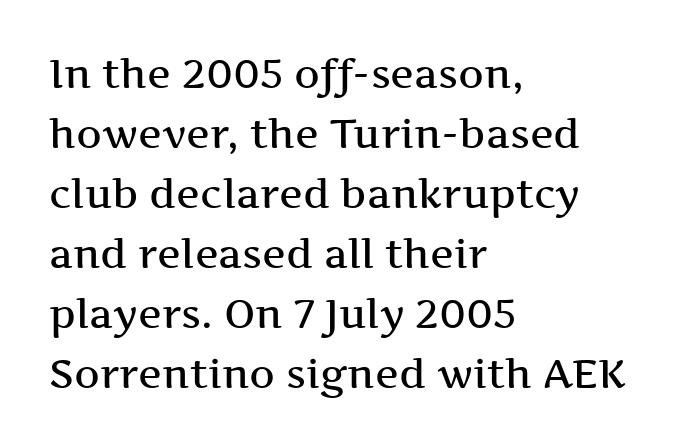
Q: Is the text bold? A: Semi-bold.
Q: Is the text italic (slanted)? A: No, it is upright.
Q: Is the typeface a serif or a sans-serif typeface? A: Serif.
Q: Is the text underlined? A: No.
Q: How is the paragraph aligned? A: Left-aligned.
Q: Is the spacing between letters normal or unusually wide? A: Normal.
Q: Is the spacing between lines tight, normal or loose? A: Normal.
Q: Width (condensed, normal, or wide)? A: Wide.
Q: Stroke contrast? A: Medium.
Q: x-height? A: Medium.
Q: Monospaced? A: No.
